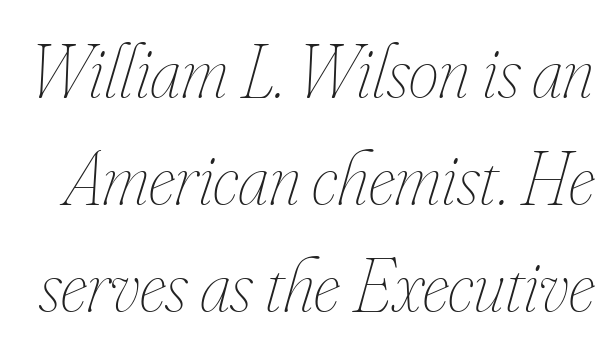
{"italic": "yes", "lean": "right", "slant_degrees": 16, "bold": "no", "weight": "thin", "width": "condensed", "stroke_contrast": "low", "x_height": "small", "monospaced": "no", "underline": "no", "line_spacing": "normal", "line_spacing_ratio": 1.41, "letter_spacing": "normal", "letter_spacing_em": 0.0, "glyph_px": 76}
